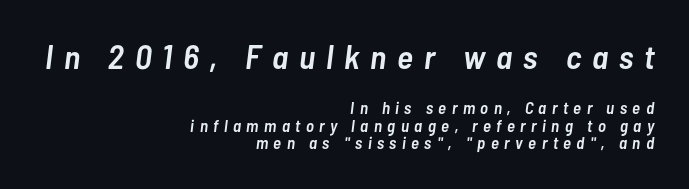
The image shows 34 px semibold, condensed type, italic (leaning right); set right-aligned, tight line spacing (1.03x), unusually wide letter spacing (+0.32 em), not underlined; the first (top) block is 2.0x larger; low stroke contrast and a medium x-height.
